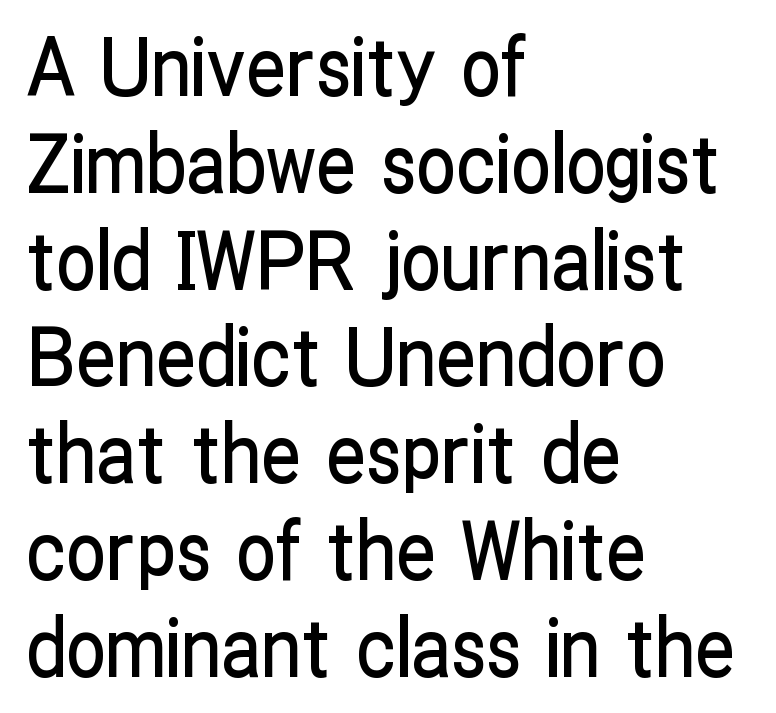
Q: Is the text italic (slanted)? A: No, it is upright.
Q: Is the typeface a serif or a sans-serif typeface? A: Sans-serif.
Q: Is the text underlined? A: No.
Q: How is the paragraph aligned? A: Left-aligned.
Q: Is the spacing between letters normal or unusually wide? A: Normal.
Q: Width (condensed, normal, or wide)? A: Condensed.
Q: Stroke contrast? A: Low.
Q: x-height? A: Medium.
Q: Monospaced? A: No.
